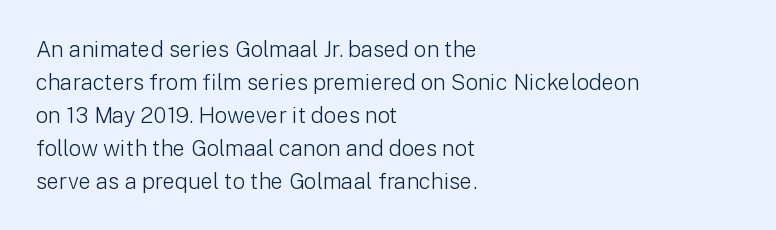
In terms of leading, this rendering sits right in the middle. Quick note: not italic, upright. Stems here are at most as thick as an everyday book face. Letter spacing: default.
